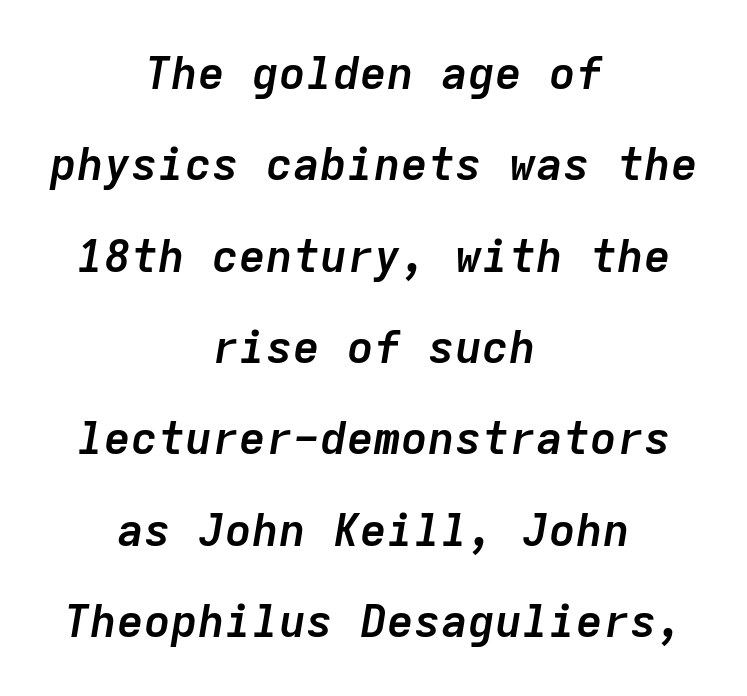
Tall strokes in this sample are angled rather than plumb. The letters march in equal steps, a hallmark of fixed-pitch type. The vertical gap from one line to the next is large. No word sits above an underline.
